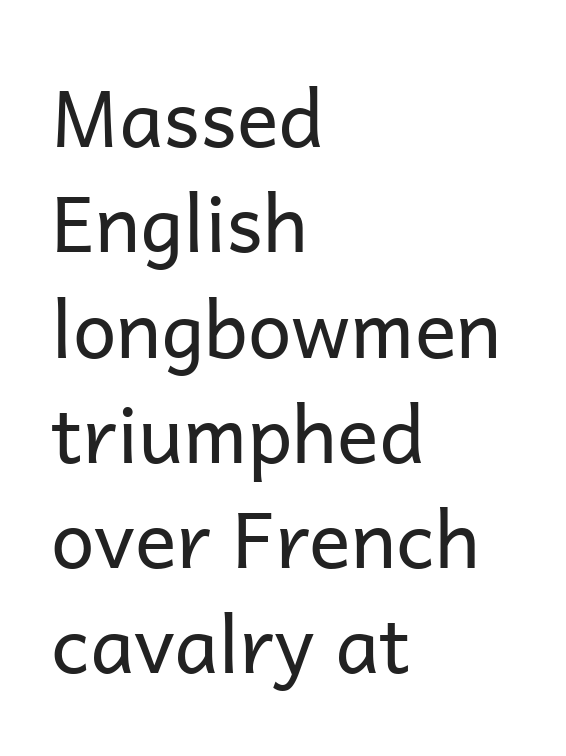
Is this a fixed-width face? No — the glyphs have proportional, varying widths. Horizontal alignment here is leftward, the default for most running prose. Lines of text with bare space underneath. Each word holds together tightly as a unit, with standard inter-letter gaps.
